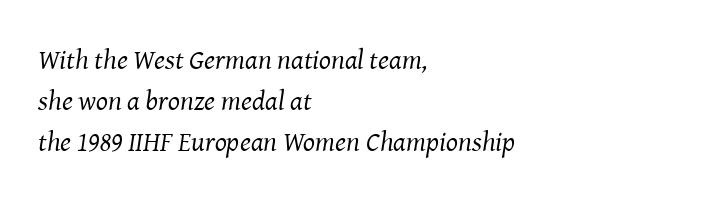
Q: Is the text bold? A: No.
Q: Is the text italic (slanted)? A: Yes, it leans right by about 8 degrees.
Q: Is the typeface a serif or a sans-serif typeface? A: Serif.
Q: Is the text underlined? A: No.
Q: How is the paragraph aligned? A: Left-aligned.
Q: Is the spacing between letters normal or unusually wide? A: Normal.
Q: Is the spacing between lines tight, normal or loose? A: Normal.
Q: Width (condensed, normal, or wide)? A: Normal.
Q: Stroke contrast? A: Medium.
Q: x-height? A: Medium.
Q: Monospaced? A: No.
